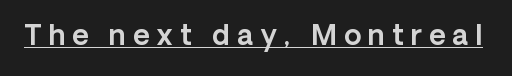
Q: Is the text italic (slanted)? A: No, it is upright.
Q: Is the typeface a serif or a sans-serif typeface? A: Sans-serif.
Q: Is the text underlined? A: Yes.
Q: Is the spacing between letters normal or unusually wide? A: Unusually wide.
Q: Width (condensed, normal, or wide)? A: Normal.
Q: x-height? A: Medium.
Q: Monospaced? A: No.
